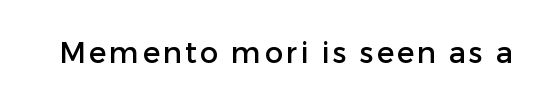
Q: Is the text italic (slanted)? A: No, it is upright.
Q: Is the typeface a serif or a sans-serif typeface? A: Sans-serif.
Q: Is the text underlined? A: No.
Q: Width (condensed, normal, or wide)? A: Normal.
Q: Stroke contrast? A: Low.
Q: x-height? A: Medium.
Q: Monospaced? A: No.
